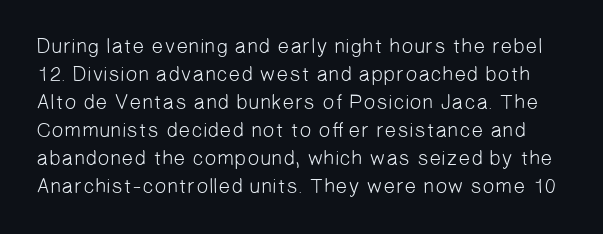
The image shows 21 px text type; set normal line spacing (1.33x), normal letter spacing, not underlined.
